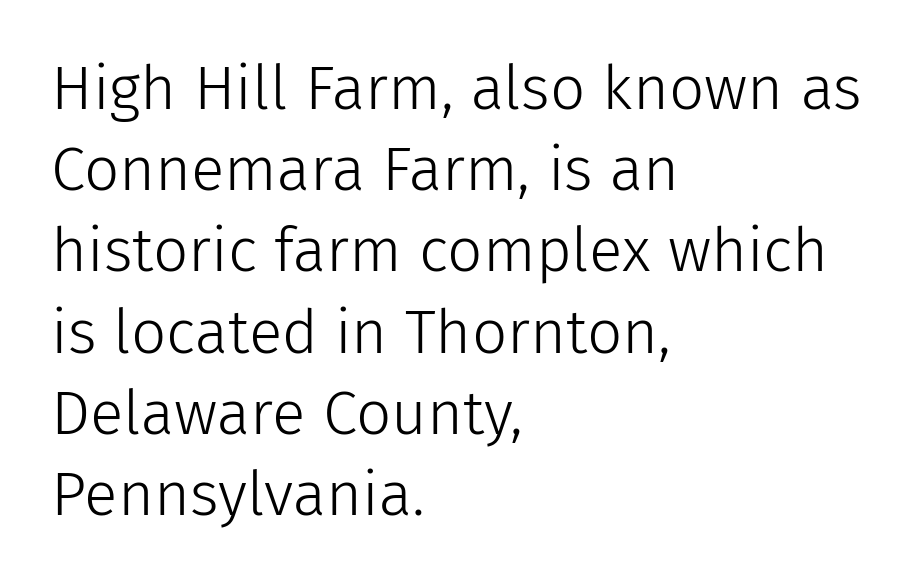
Q: Is the text bold? A: No.
Q: Is the text italic (slanted)? A: No, it is upright.
Q: Is the typeface a serif or a sans-serif typeface? A: Sans-serif.
Q: Is the text underlined? A: No.
Q: How is the paragraph aligned? A: Left-aligned.
Q: Is the spacing between letters normal or unusually wide? A: Normal.
Q: Is the spacing between lines tight, normal or loose? A: Normal.
Q: Width (condensed, normal, or wide)? A: Normal.
Q: Stroke contrast? A: Low.
Q: x-height? A: Medium.
Q: Monospaced? A: No.
